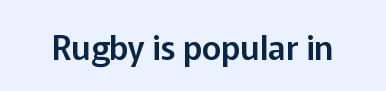
Is the letter spacing exaggerated? No — it looks like the ordinary default. A clean baseline with only descenders dipping below it. Is this a sans? Yes — the strokes have no serifs. Character widths vary here, with narrow letters taking less room than wide ones. Unlike italic type, these characters show no tilt at all.
